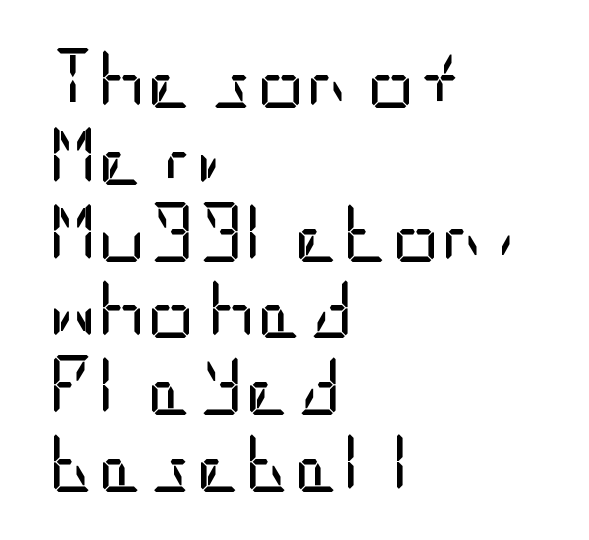
Q: Is the text bold? A: No.
Q: Is the text italic (slanted)? A: No, it is upright.
Q: Is the typeface a serif or a sans-serif typeface? A: Sans-serif.
Q: Is the text underlined? A: No.
Q: How is the paragraph aligned? A: Left-aligned.
Q: Is the spacing between letters normal or unusually wide? A: Normal.
Q: Is the spacing between lines tight, normal or loose? A: Normal.
Q: Width (condensed, normal, or wide)? A: Condensed.
Q: Stroke contrast? A: Low.
Q: x-height? A: Large.
